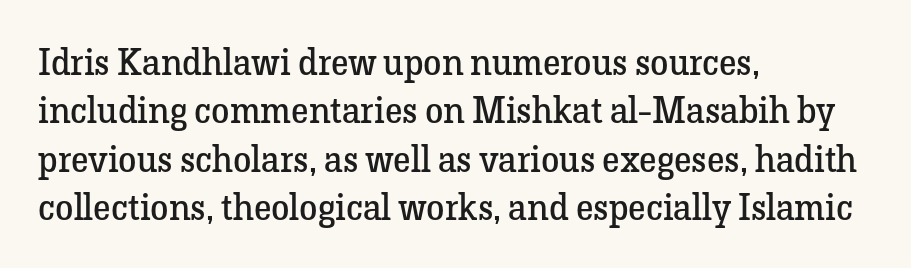
{"serif": "yes", "italic": "no", "bold": "no", "weight": "regular", "width": "normal", "stroke_contrast": "low", "x_height": "medium", "monospaced": "no", "underline": "no", "align": "left", "line_spacing": "normal", "line_spacing_ratio": 1.31, "letter_spacing": "normal", "letter_spacing_em": 0.0, "glyph_px": 37}
